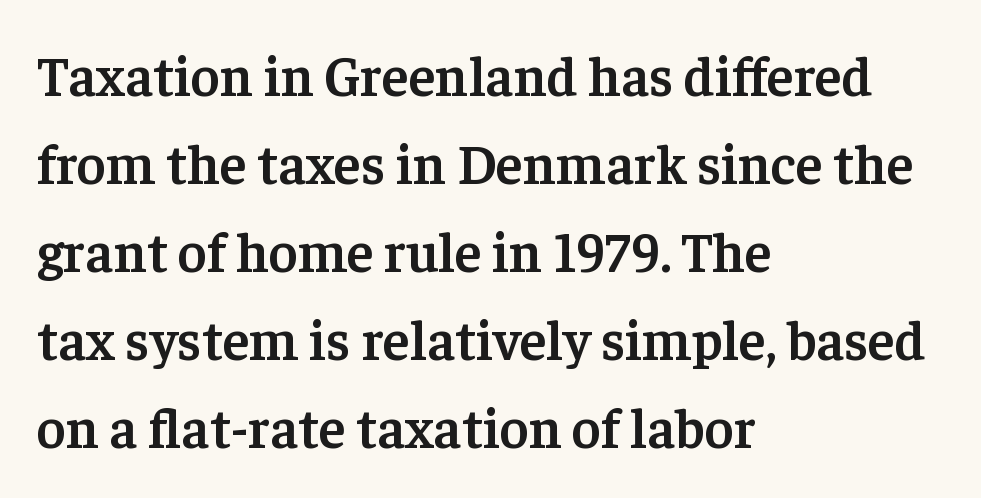
The image shows 56 px semibold serif type, upright; set left-aligned, normal line spacing (1.57x), normal letter spacing, not underlined; low stroke contrast and a medium x-height.
